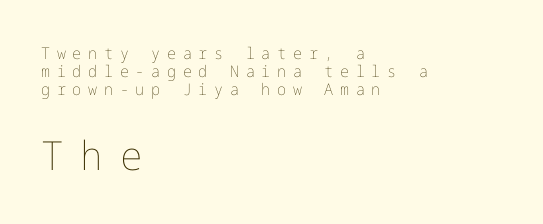
{"italic": "no", "bold": "no", "weight": "thin", "width": "normal", "stroke_contrast": "low", "x_height": "medium", "underline": "no", "align": "left", "line_spacing": "tight", "line_spacing_ratio": 1.13, "letter_spacing": "wide", "letter_spacing_em": 0.42, "larger_block": "second", "size_ratio": 2.5, "glyph_px": 40}
